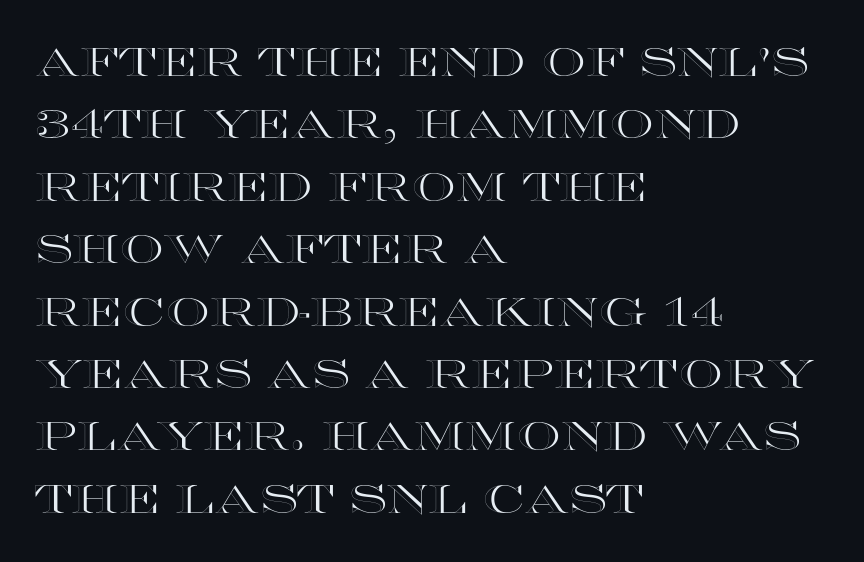
Character widths vary here, with narrow letters taking less room than wide ones. Posture: upright roman. Tracking value appears to be zero — textbook default spacing. Just letters on the line, the space beneath them empty. Is there much room between lines? A standard amount, neither cramped nor airy.
